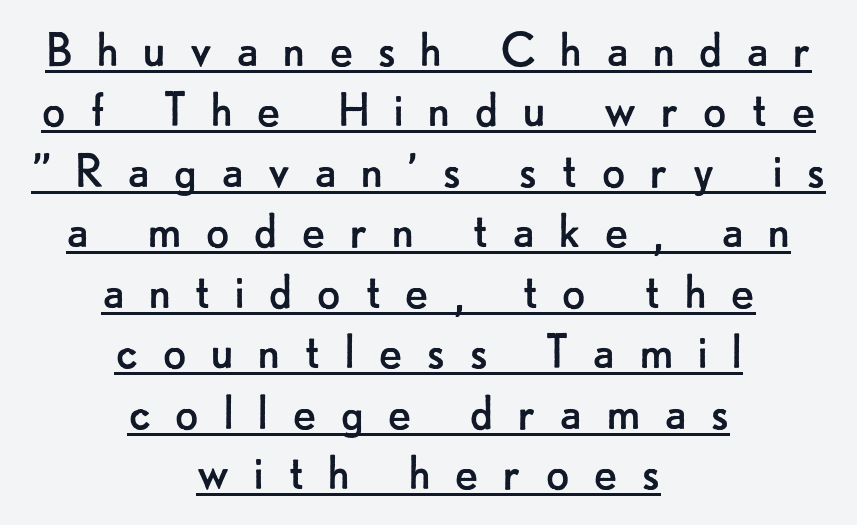
{"serif": "no", "italic": "no", "bold": "no", "weight": "regular", "width": "normal", "stroke_contrast": "low", "x_height": "small", "monospaced": "no", "underline": "yes", "align": "center", "line_spacing": "tight", "line_spacing_ratio": 1.08, "letter_spacing": "wide", "letter_spacing_em": 0.41, "glyph_px": 56}
